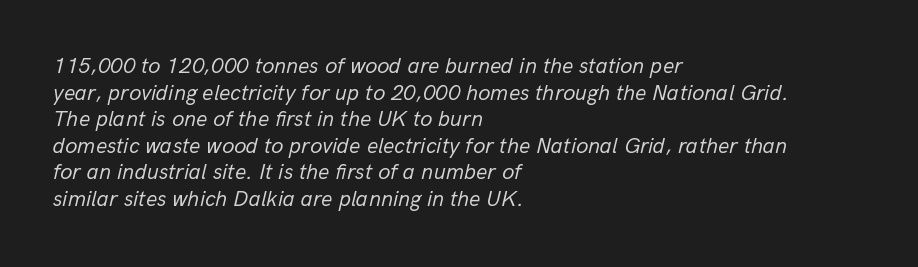
{"italic": "yes", "lean": "right", "slant_degrees": 13, "bold": "no", "underline": "no", "align": "left", "line_spacing_ratio": 1.21, "letter_spacing": "normal", "letter_spacing_em": 0.0, "glyph_px": 22}
